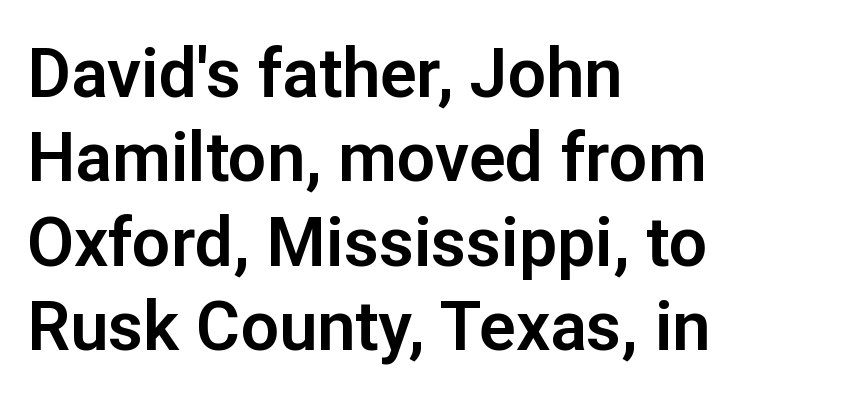
Varying glyph widths throughout — classic text-font behaviour. The space beneath each line is pristine and unruled. Upright lettering throughout. Look at the bottom of the vertical strokes: they stop flat, with no serifs. Words appear dense and cohesive because spacing is normal.
